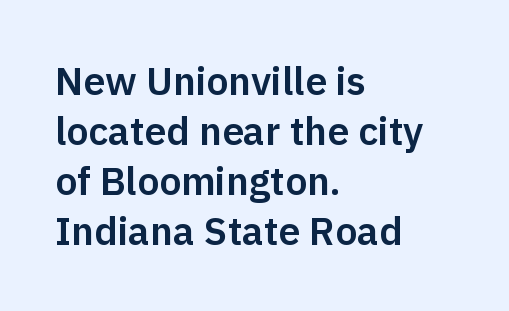
I'd call this a sans setting — the letters go barefoot. Students, note that the glyphs here touch the page at normal intervals. The block of text has a typical density, with ordinary space between rows. Do the letters lean? They stand straight. A student would call this left alignment; a typographer would say flush left, rag right.
